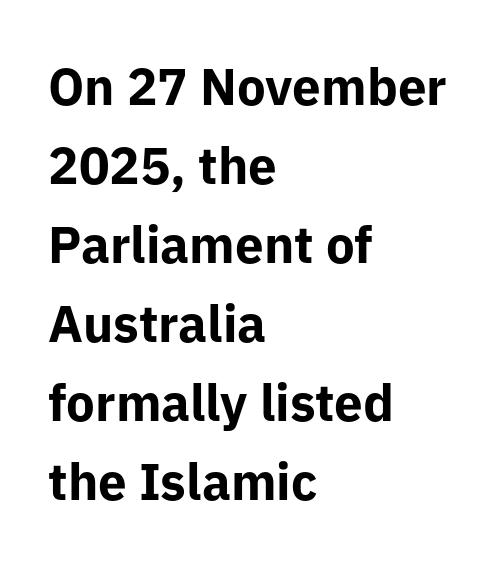
The space directly below the letters is spotless. A sans-serif font was chosen for this passage. Character widths vary here, with narrow letters taking less room than wide ones. Students, observe: this is what conventionally led text looks like. Ordinary non-slanted type is in use.
